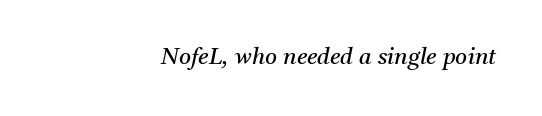
Where is the straight margin? On the right. Italic: yes, the glyphs are oblique. The strokes are not fattened; the text isn't bold. The rendering keeps characters at their native spacing. Any mark beneath the type? The region is blank.
